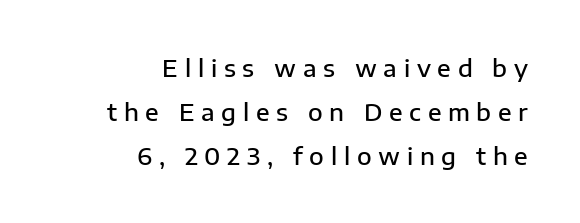
Style check: upright. Firm but not heavy-handed strokes: this text is semibold. These lines have a slow, spaced-out rhythm from letter to letter. Every row of glyphs terminates at an identical x-position on the right.
